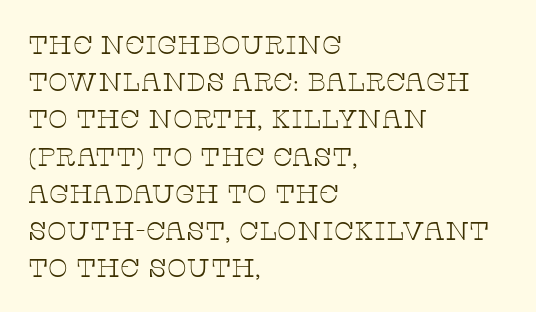
The image shows 26 px text type, upright; set left-aligned, normal line spacing (1.43x), normal letter spacing, not underlined.
